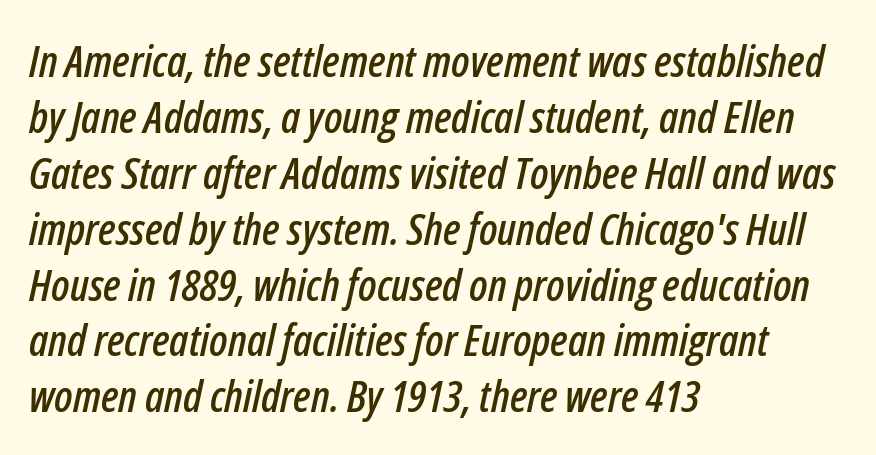
{"italic": "yes", "lean": "right", "slant_degrees": 12, "width": "condensed", "stroke_contrast": "low", "x_height": "medium", "monospaced": "no", "underline": "no", "align": "left", "line_spacing": "normal", "line_spacing_ratio": 1.27, "letter_spacing": "normal", "letter_spacing_em": 0.0, "glyph_px": 44}
